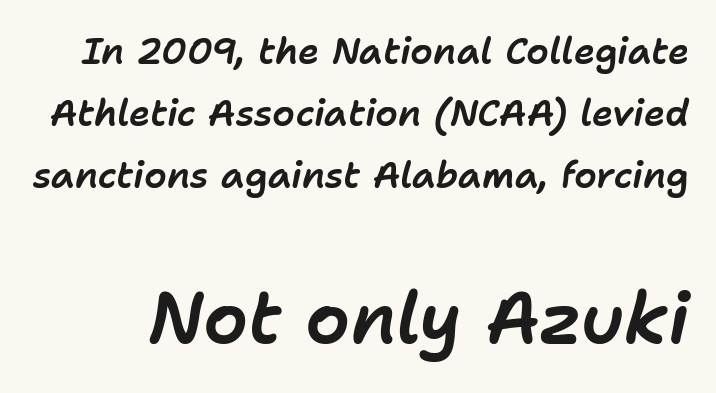
The string is rendered with underlining switched off. Spacing verdict: proportional, widths tailored to each character. Observe the lean: these are italic letterforms. Students, note that the glyphs here touch the page at normal intervals.
